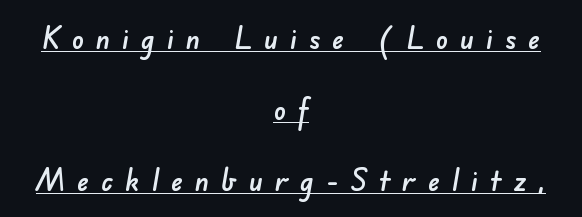
Q: Is the typeface a serif or a sans-serif typeface? A: Sans-serif.
Q: Is the text underlined? A: Yes.
Q: How is the paragraph aligned? A: Centered.
Q: Is the spacing between letters normal or unusually wide? A: Unusually wide.
Q: Is the spacing between lines tight, normal or loose? A: Loose.
Q: Width (condensed, normal, or wide)? A: Normal.
Q: Stroke contrast? A: Low.
Q: x-height? A: Small.
Q: Monospaced? A: No.
